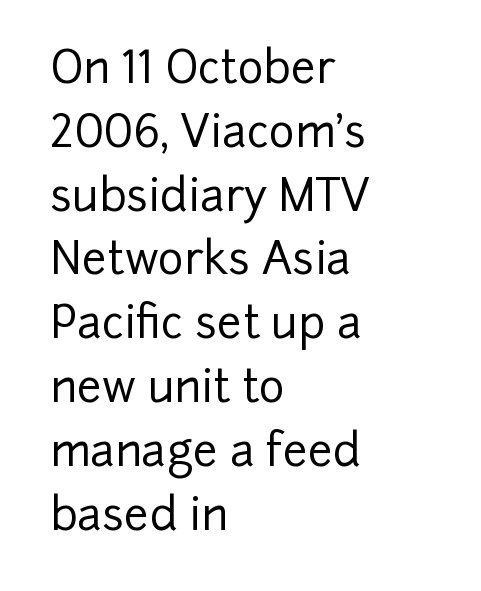
The image shows 44 px sans-serif type, upright; set left-aligned, normal line spacing (1.45x), normal letter spacing, not underlined; low stroke contrast and a medium x-height.
